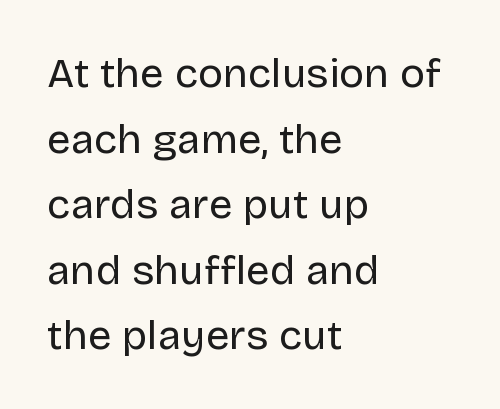
Every stem runs plumb, perpendicular to the baseline. The passage shown is typed in a proportional face where columns would drift. The setting favours the left margin, as ordinary paragraphs usually do. Vertical stems look standard width or narrower in stroke. Just letters on the line, the space beneath them empty.
